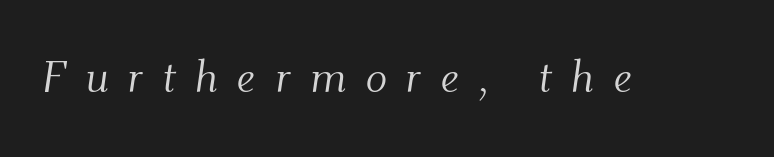
Q: Is the text bold? A: No.
Q: Is the text italic (slanted)? A: Yes, it leans right by about 9 degrees.
Q: Is the typeface a serif or a sans-serif typeface? A: Serif.
Q: Is the text underlined? A: No.
Q: Is the spacing between letters normal or unusually wide? A: Unusually wide.
Q: Width (condensed, normal, or wide)? A: Normal.
Q: Stroke contrast? A: Medium.
Q: x-height? A: Small.
Q: Monospaced? A: No.
